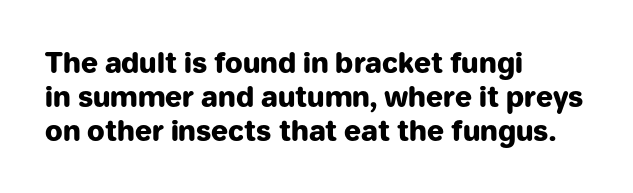
{"serif": "no", "italic": "no", "bold": "yes", "weight": "heavy", "width": "normal", "stroke_contrast": "low", "x_height": "medium", "monospaced": "no", "underline": "no", "align": "left", "line_spacing_ratio": 1.21, "letter_spacing": "normal", "letter_spacing_em": 0.0, "glyph_px": 28}
